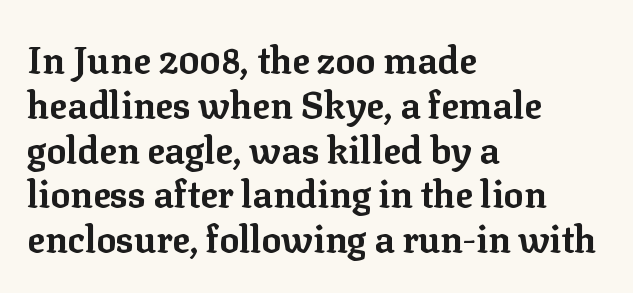
Q: Is the text bold? A: Yes.
Q: Is the text italic (slanted)? A: No, it is upright.
Q: Is the typeface a serif or a sans-serif typeface? A: Serif.
Q: Is the text underlined? A: No.
Q: How is the paragraph aligned? A: Left-aligned.
Q: Is the spacing between letters normal or unusually wide? A: Normal.
Q: Width (condensed, normal, or wide)? A: Normal.
Q: Stroke contrast? A: Low.
Q: x-height? A: Medium.
Q: Monospaced? A: No.
